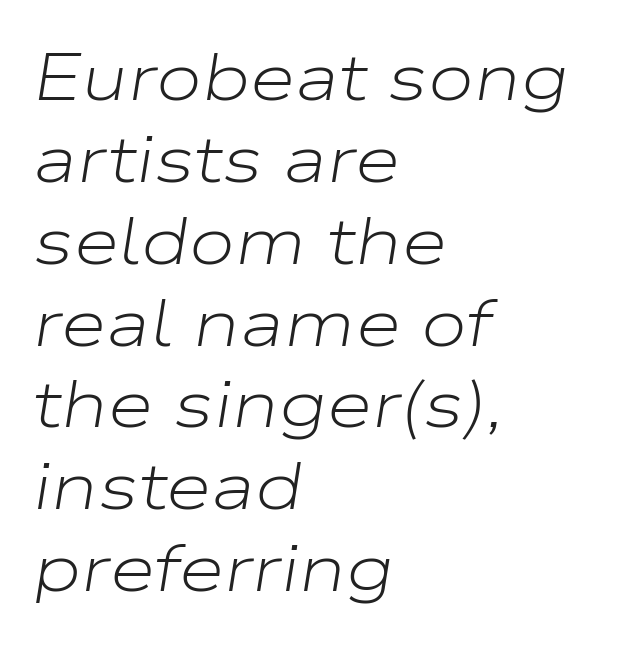
{"italic": "yes", "lean": "right", "slant_degrees": 9, "bold": "no", "weight": "light", "width": "wide", "stroke_contrast": "low", "x_height": "medium", "monospaced": "no", "underline": "no", "align": "left", "line_spacing_ratio": 1.24, "letter_spacing": "normal", "letter_spacing_em": 0.0, "glyph_px": 66}
